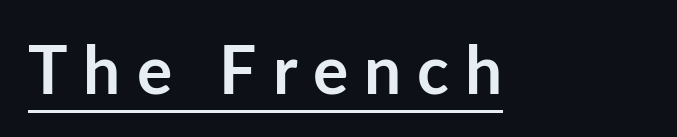
{"serif": "no", "italic": "no", "bold": "yes", "weight": "semibold", "width": "normal", "stroke_contrast": "low", "x_height": "medium", "monospaced": "no", "underline": "yes", "letter_spacing": "wide", "letter_spacing_em": 0.24, "glyph_px": 66}
